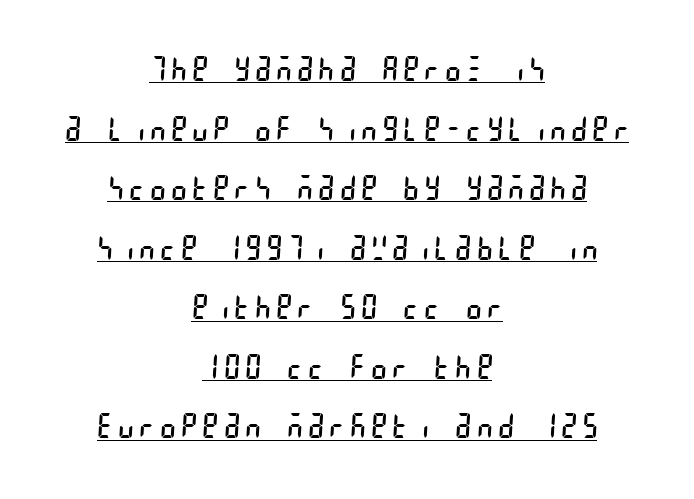
Q: Is the text bold? A: No.
Q: Is the typeface a serif or a sans-serif typeface? A: Sans-serif.
Q: Is the text underlined? A: Yes.
Q: How is the paragraph aligned? A: Centered.
Q: Width (condensed, normal, or wide)? A: Condensed.
Q: Stroke contrast? A: Low.
Q: x-height? A: Large.
